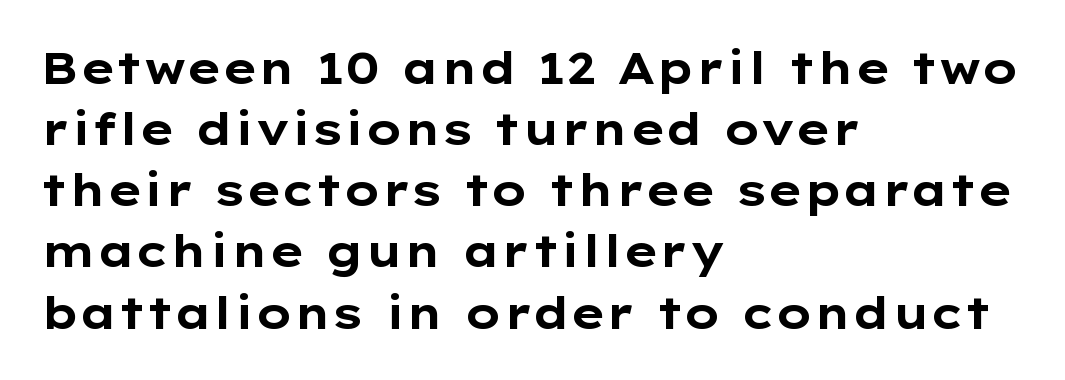
{"serif": "no", "italic": "no", "bold": "yes", "weight": "bold", "width": "wide", "stroke_contrast": "low", "x_height": "medium", "monospaced": "no", "underline": "no", "align": "left", "line_spacing": "normal", "line_spacing_ratio": 1.39, "letter_spacing": "normal", "letter_spacing_em": 0.0, "glyph_px": 44}
